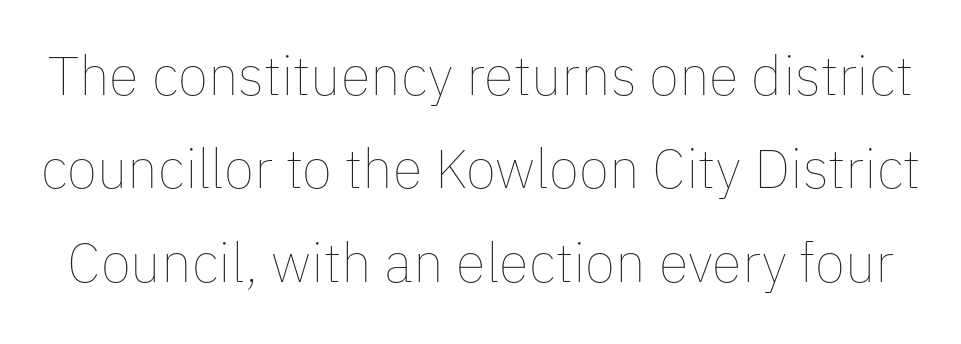
{"italic": "no", "bold": "no", "weight": "thin", "width": "normal", "stroke_contrast": "low", "x_height": "medium", "monospaced": "no", "underline": "no", "line_spacing": "normal", "line_spacing_ratio": 1.7, "letter_spacing": "normal", "letter_spacing_em": 0.0, "glyph_px": 55}
